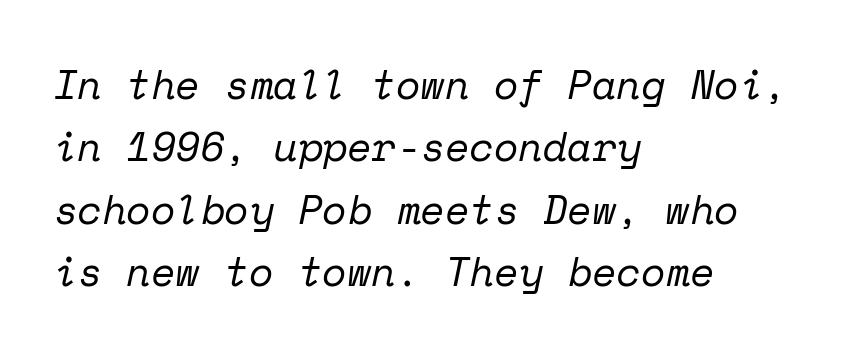
Font category for this specimen: serif. Heaviness? Minimal to ordinary, like unemphasized prose. Reading down the column, the eye jumps a familiar distance to each next line. Nothing unusual about the tracking: characters are spaced as the font intends.
